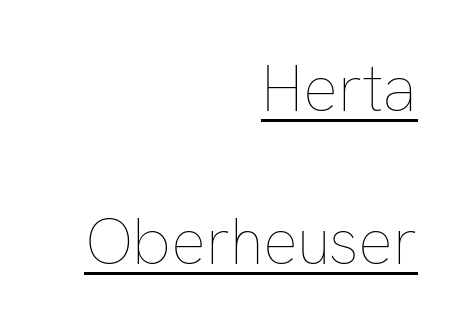
{"italic": "no", "bold": "no", "weight": "thin", "width": "normal", "stroke_contrast": "low", "x_height": "medium", "monospaced": "no", "underline": "yes", "align": "right", "line_spacing": "loose", "line_spacing_ratio": 2.36, "letter_spacing": "normal", "letter_spacing_em": 0.0, "glyph_px": 65}
